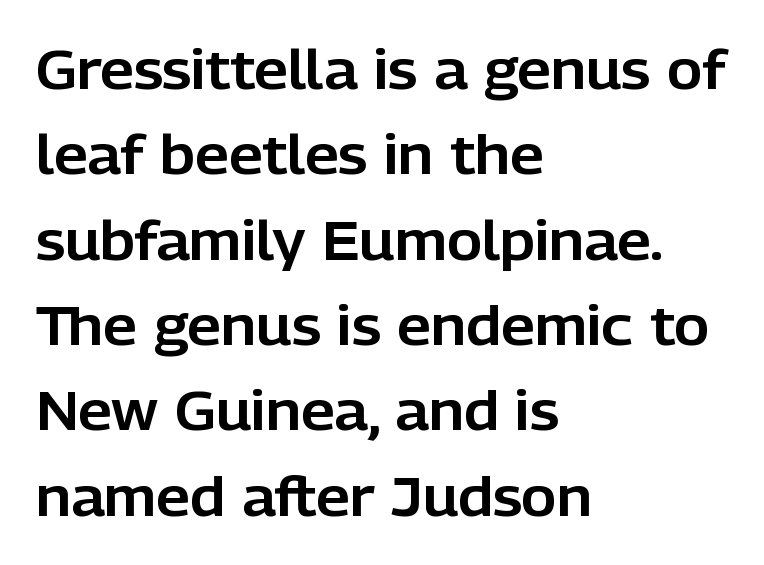
Q: Is the text italic (slanted)? A: No, it is upright.
Q: Is the typeface a serif or a sans-serif typeface? A: Sans-serif.
Q: Is the text underlined? A: No.
Q: How is the paragraph aligned? A: Left-aligned.
Q: Is the spacing between letters normal or unusually wide? A: Normal.
Q: Is the spacing between lines tight, normal or loose? A: Normal.
Q: Width (condensed, normal, or wide)? A: Normal.
Q: Stroke contrast? A: Low.
Q: x-height? A: Medium.
Q: Monospaced? A: No.
